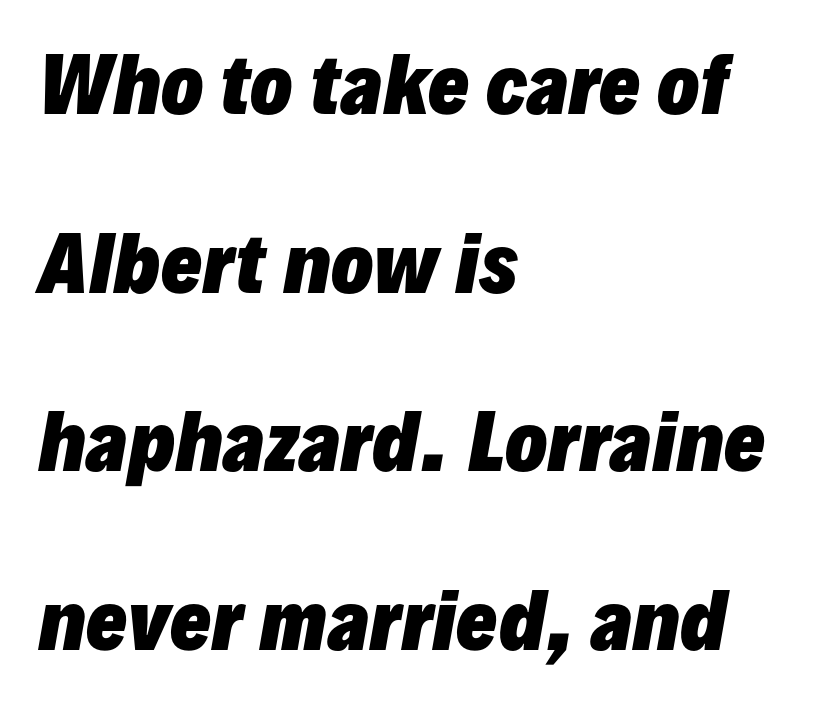
{"italic": "yes", "lean": "right", "slant_degrees": 10, "bold": "yes", "weight": "heavy", "width": "normal", "stroke_contrast": "low", "x_height": "medium", "monospaced": "no", "underline": "no", "align": "left", "line_spacing": "loose", "line_spacing_ratio": 2.32, "letter_spacing": "normal", "letter_spacing_em": 0.0, "glyph_px": 77}
